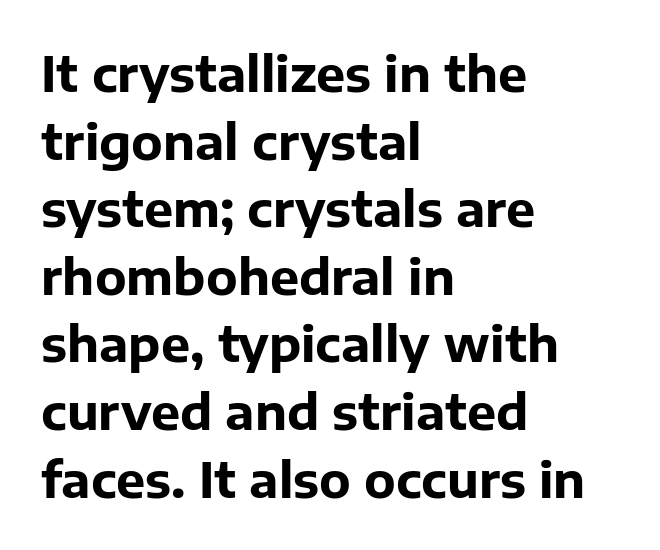
{"serif": "no", "italic": "no", "bold": "yes", "weight": "bold", "width": "normal", "stroke_contrast": "low", "x_height": "medium", "monospaced": "no", "underline": "no", "align": "left", "line_spacing": "normal", "line_spacing_ratio": 1.38, "letter_spacing": "normal", "letter_spacing_em": 0.0, "glyph_px": 49}
